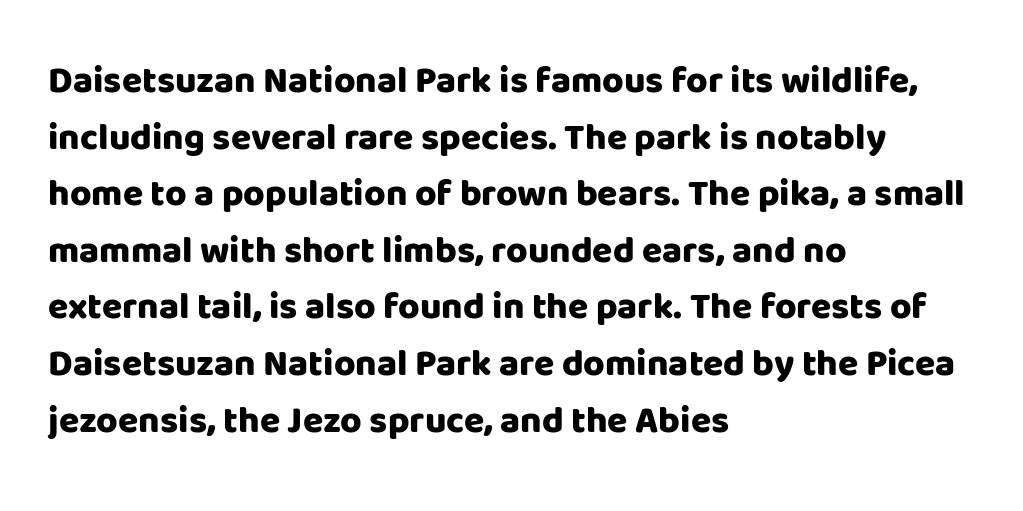
The image shows 37 px heavy sans-serif type, upright; set left-aligned, normal line spacing (1.53x), normal letter spacing, not underlined; low stroke contrast and a large x-height.
